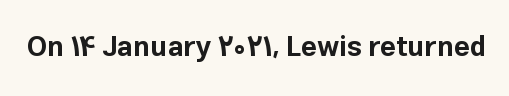
Q: Is the text bold? A: Yes.
Q: Is the text italic (slanted)? A: No, it is upright.
Q: Is the typeface a serif or a sans-serif typeface? A: Sans-serif.
Q: Is the text underlined? A: No.
Q: Is the spacing between letters normal or unusually wide? A: Normal.
Q: Width (condensed, normal, or wide)? A: Normal.
Q: Stroke contrast? A: Low.
Q: x-height? A: Medium.
Q: Monospaced? A: No.
